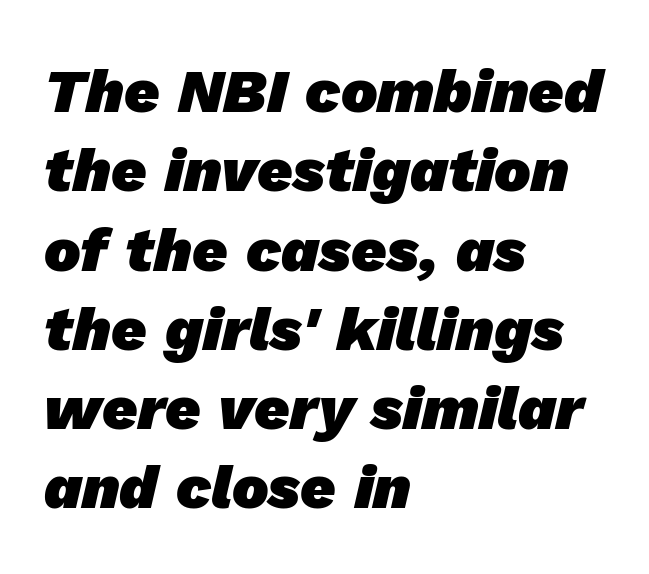
Q: Is the text bold? A: Yes.
Q: Is the typeface a serif or a sans-serif typeface? A: Sans-serif.
Q: Is the text underlined? A: No.
Q: How is the paragraph aligned? A: Left-aligned.
Q: Is the spacing between letters normal or unusually wide? A: Normal.
Q: Is the spacing between lines tight, normal or loose? A: Normal.
Q: Width (condensed, normal, or wide)? A: Normal.
Q: Stroke contrast? A: Low.
Q: x-height? A: Medium.
Q: Monospaced? A: No.
